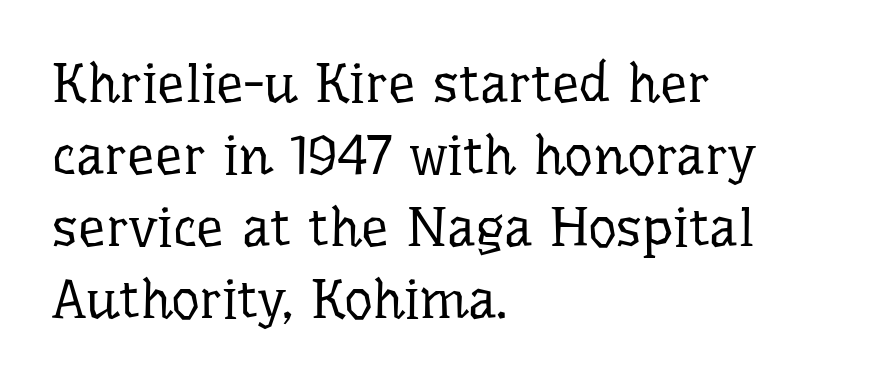
The image shows 55 px regular-weight serif type, upright; set left-aligned, normal line spacing (1.31x), normal letter spacing, not underlined; low stroke contrast and a medium x-height.
